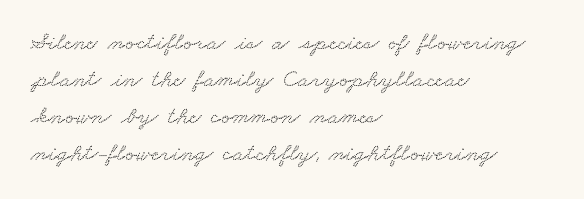
{"underline": "no", "align": "left", "line_spacing": "normal", "line_spacing_ratio": 1.48, "letter_spacing": "normal", "letter_spacing_em": 0.0, "glyph_px": 25}
